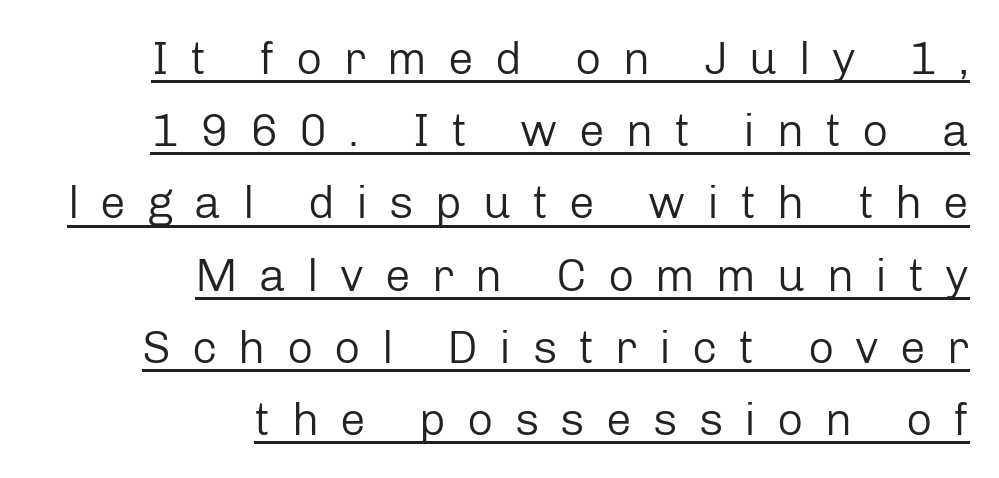
The image shows 46 px regular-weight sans-serif type, upright; set right-aligned, normal line spacing (1.57x), unusually wide letter spacing (+0.46 em), underlined; low stroke contrast and a medium x-height.
